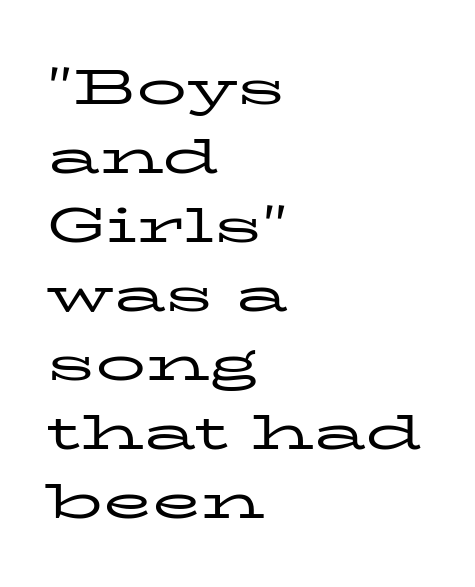
{"serif": "yes", "italic": "no", "bold": "no", "weight": "regular", "width": "wide", "stroke_contrast": "low", "x_height": "medium", "monospaced": "no", "underline": "no", "align": "left", "line_spacing": "normal", "line_spacing_ratio": 1.38, "letter_spacing": "normal", "letter_spacing_em": 0.0, "glyph_px": 50}
